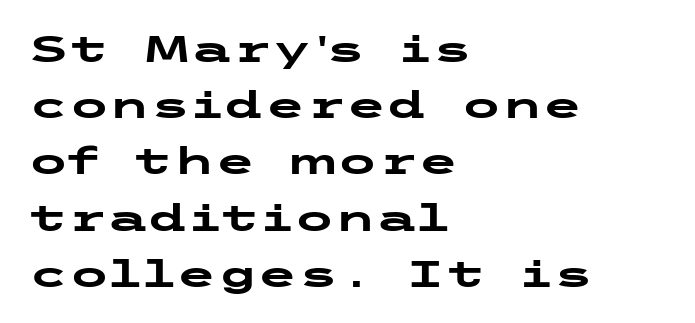
Q: Is the text bold? A: Yes.
Q: Is the text italic (slanted)? A: No, it is upright.
Q: Is the typeface a serif or a sans-serif typeface? A: Sans-serif.
Q: Is the text underlined? A: No.
Q: How is the paragraph aligned? A: Left-aligned.
Q: Is the spacing between letters normal or unusually wide? A: Normal.
Q: Is the spacing between lines tight, normal or loose? A: Normal.
Q: Width (condensed, normal, or wide)? A: Wide.
Q: Stroke contrast? A: Low.
Q: x-height? A: Medium.
